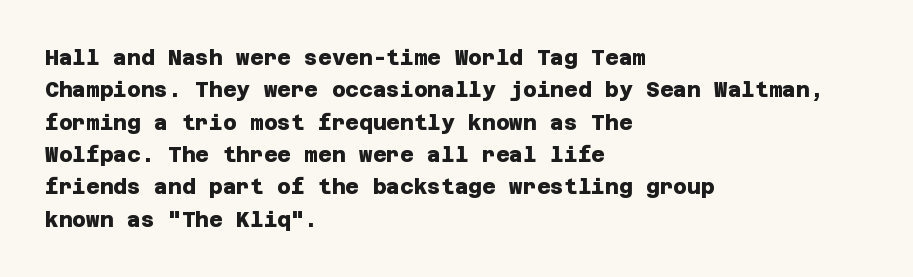
{"bold": "yes", "underline": "no", "align": "left", "line_spacing": "normal", "line_spacing_ratio": 1.54, "letter_spacing": "normal", "letter_spacing_em": 0.0, "glyph_px": 21}
